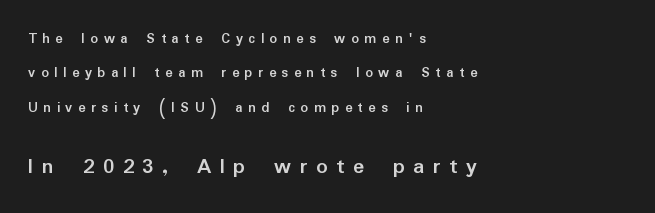
Q: Is the text bold? A: Yes.
Q: Is the text italic (slanted)? A: No, it is upright.
Q: Is the text underlined? A: No.
Q: How is the paragraph aligned? A: Left-aligned.
Q: Is the spacing between letters normal or unusually wide? A: Unusually wide.
Q: Is the spacing between lines tight, normal or loose? A: Loose.
Q: Which block of text is set in a larger size, the first (top) or the second (bottom)? A: The second (bottom) one.
